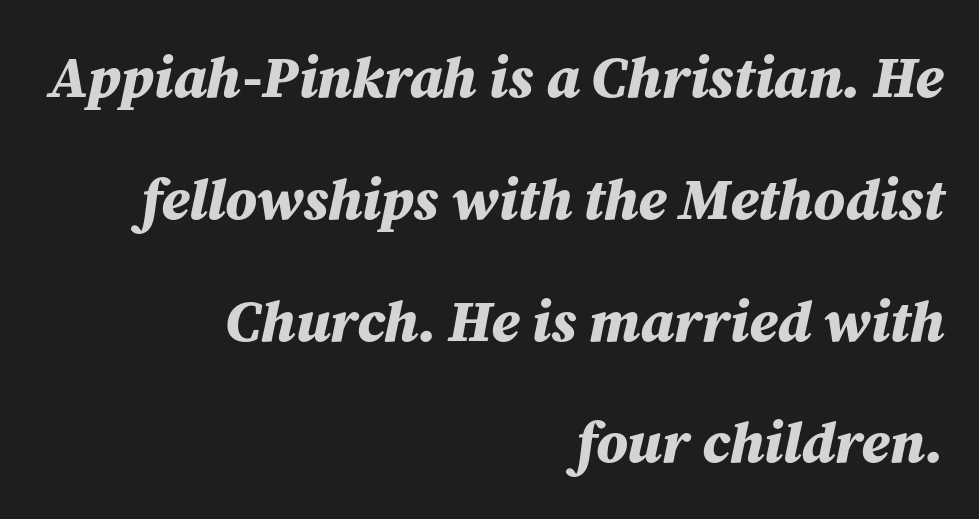
Q: Is the text bold? A: Yes.
Q: Is the text italic (slanted)? A: Yes, it leans right by about 12 degrees.
Q: Is the text underlined? A: No.
Q: How is the paragraph aligned? A: Right-aligned.
Q: Is the spacing between letters normal or unusually wide? A: Normal.
Q: Is the spacing between lines tight, normal or loose? A: Loose.
Q: Width (condensed, normal, or wide)? A: Normal.
Q: Stroke contrast? A: Medium.
Q: x-height? A: Medium.
Q: Monospaced? A: No.
